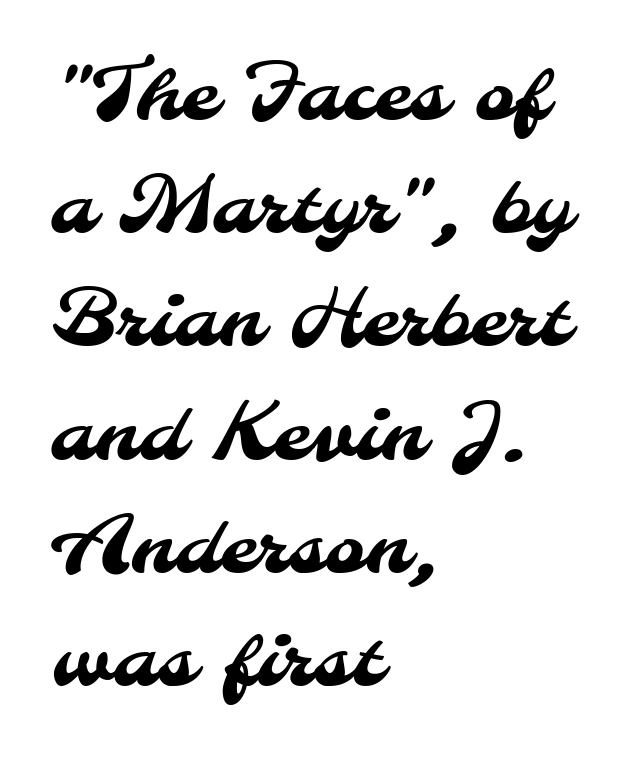
Looks like regular typesetting: each glyph gets only the width it needs. The letters carry no serifs — their stems end cleanly without finishing strokes. Rule under the text: the space is simply empty. Students, note that the glyphs here touch the page at normal intervals. Compared with typical paragraphs, the rows here are spaced about the same. Line starts are locked; line ends wander.
